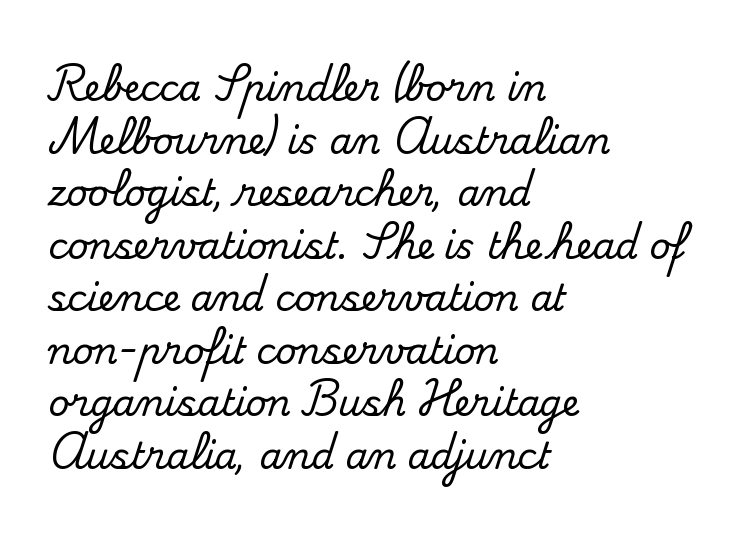
Q: Is the text italic (slanted)? A: Yes.
Q: Is the text underlined? A: No.
Q: How is the paragraph aligned? A: Left-aligned.
Q: Is the spacing between letters normal or unusually wide? A: Normal.
Q: Is the spacing between lines tight, normal or loose? A: Normal.
Q: Width (condensed, normal, or wide)? A: Normal.
Q: Stroke contrast? A: Medium.
Q: x-height? A: Small.
Q: Monospaced? A: No.
